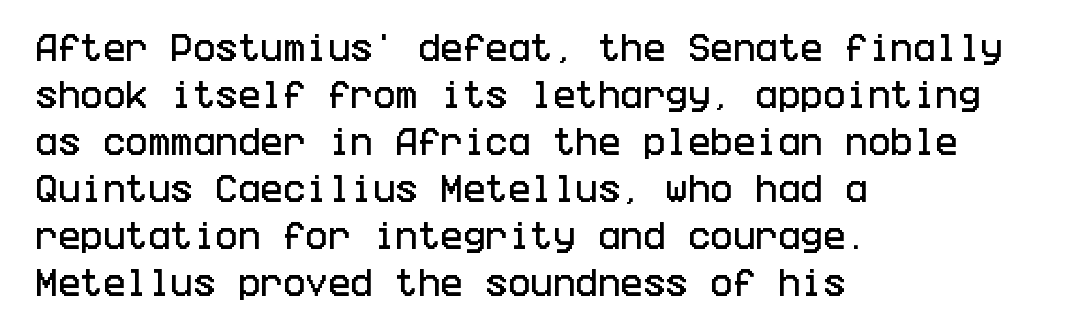
{"serif": "no", "italic": "no", "width": "condensed", "stroke_contrast": "low", "x_height": "large", "underline": "no", "align": "left", "line_spacing": "normal", "line_spacing_ratio": 1.57, "letter_spacing": "normal", "letter_spacing_em": 0.0, "glyph_px": 30}
